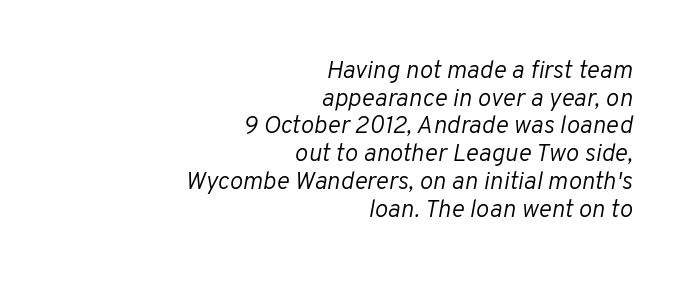
The image shows 25 px text type, italic (leaning right); set right-aligned, tight line spacing (1.11x), normal letter spacing, not underlined.
